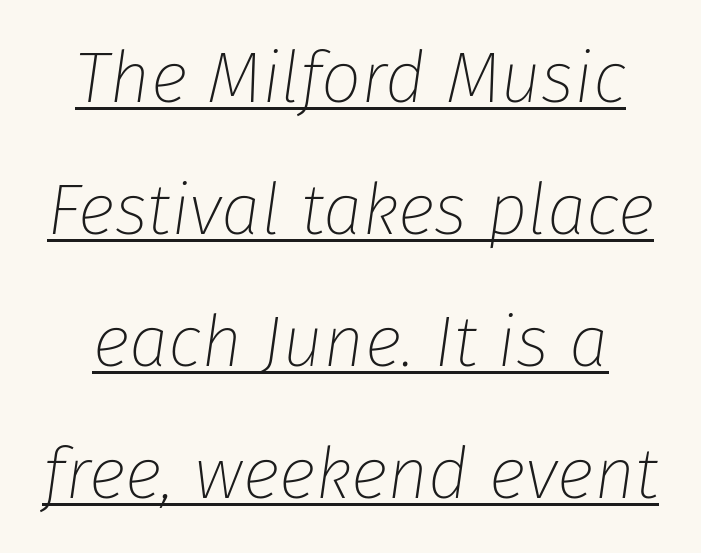
{"italic": "yes", "lean": "right", "slant_degrees": 8, "bold": "no", "weight": "thin", "width": "normal", "stroke_contrast": "low", "x_height": "medium", "monospaced": "no", "underline": "yes", "line_spacing_ratio": 1.86, "letter_spacing": "normal", "letter_spacing_em": 0.0, "glyph_px": 71}
